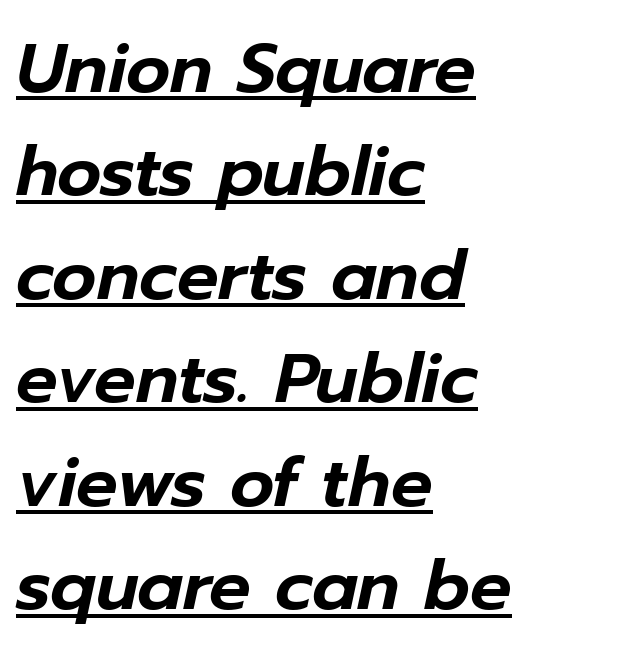
The image shows 69 px text type, italic (leaning right); set left-aligned, normal line spacing (1.5x), normal letter spacing, underlined; low stroke contrast and a medium x-height.
